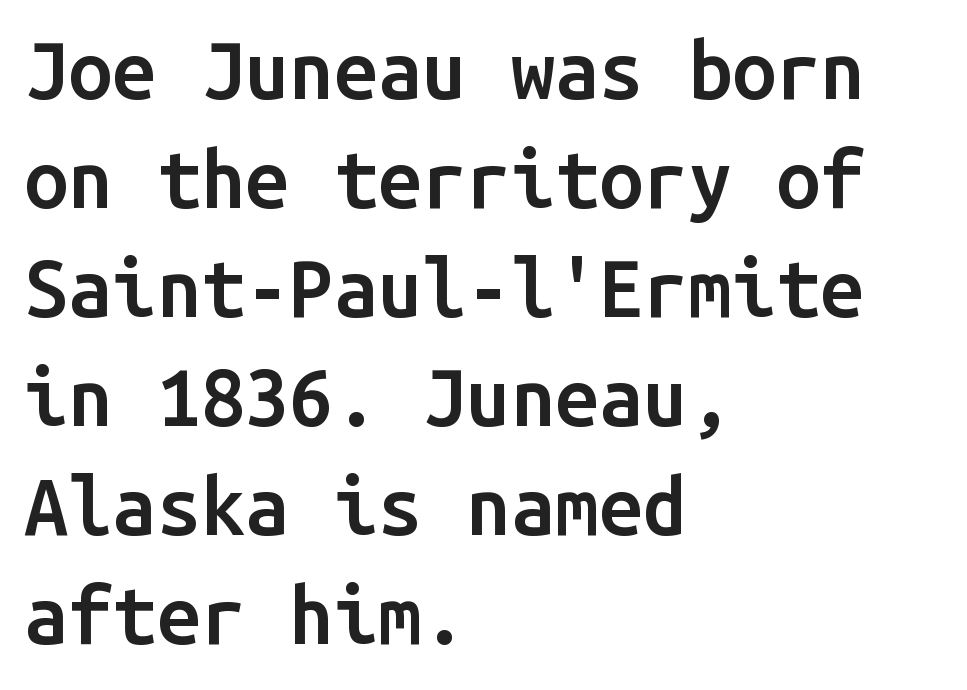
Q: Is the text bold? A: Semi-bold.
Q: Is the text italic (slanted)? A: No, it is upright.
Q: Is the typeface a serif or a sans-serif typeface? A: Sans-serif.
Q: Is the text underlined? A: No.
Q: How is the paragraph aligned? A: Left-aligned.
Q: Is the spacing between letters normal or unusually wide? A: Normal.
Q: Is the spacing between lines tight, normal or loose? A: Normal.
Q: Width (condensed, normal, or wide)? A: Normal.
Q: Stroke contrast? A: Low.
Q: x-height? A: Medium.
Q: Monospaced? A: Yes.
